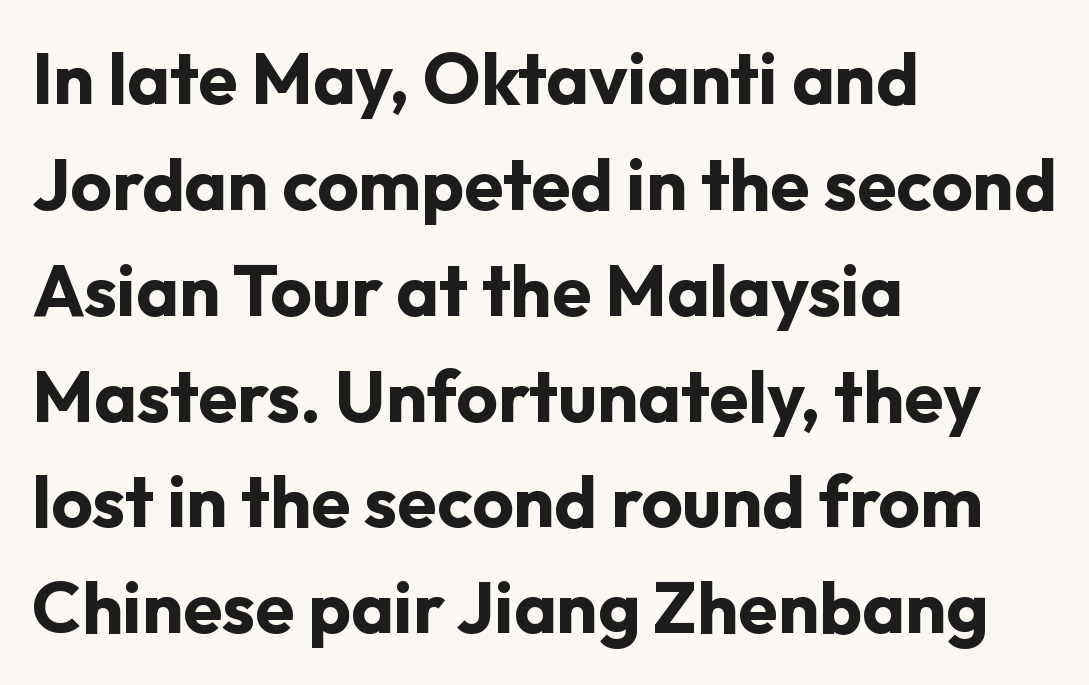
Q: Is the text bold? A: Yes.
Q: Is the text italic (slanted)? A: No, it is upright.
Q: Is the typeface a serif or a sans-serif typeface? A: Sans-serif.
Q: Is the text underlined? A: No.
Q: How is the paragraph aligned? A: Left-aligned.
Q: Is the spacing between letters normal or unusually wide? A: Normal.
Q: Is the spacing between lines tight, normal or loose? A: Normal.
Q: Width (condensed, normal, or wide)? A: Normal.
Q: Stroke contrast? A: Low.
Q: x-height? A: Medium.
Q: Monospaced? A: No.
